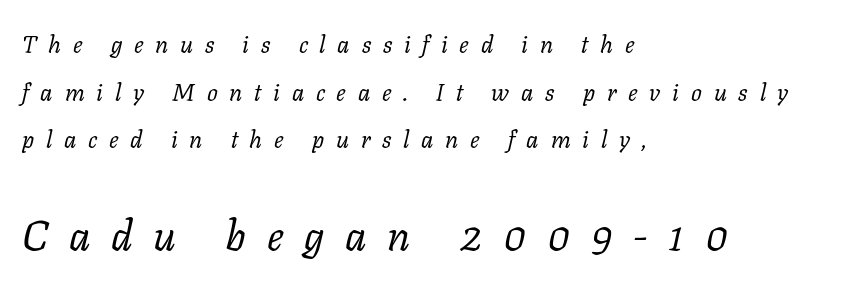
Descender tails drop into unmarked territory. Line beginnings align vertically; line endings do not. How are the letters spaced? Widely, with obvious added tracking. Spacing verdict: proportional, widths tailored to each character. Type style note: has serifs.
